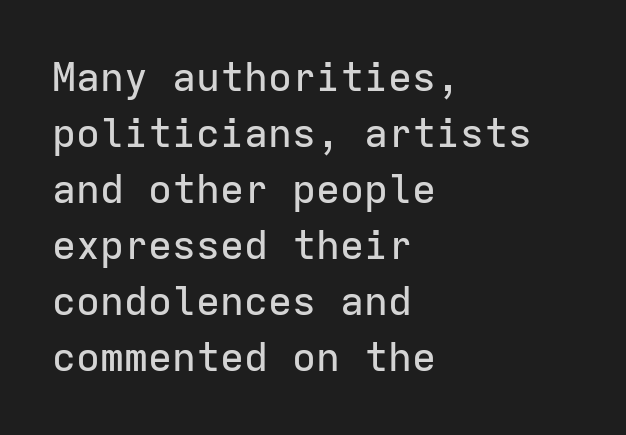
The image shows 40 px sans-serif type, upright, monospaced; set left-aligned, normal line spacing (1.4x), normal letter spacing, not underlined; low stroke contrast and a medium x-height.
